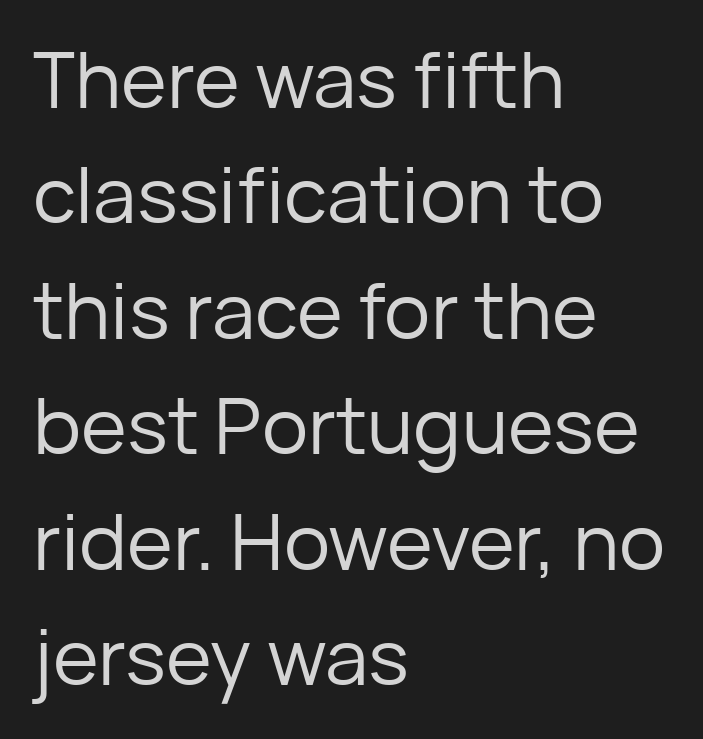
{"serif": "no", "italic": "no", "bold": "no", "weight": "regular", "width": "normal", "stroke_contrast": "low", "x_height": "medium", "monospaced": "no", "underline": "no", "align": "left", "line_spacing": "normal", "line_spacing_ratio": 1.48, "letter_spacing": "normal", "letter_spacing_em": 0.0, "glyph_px": 78}
